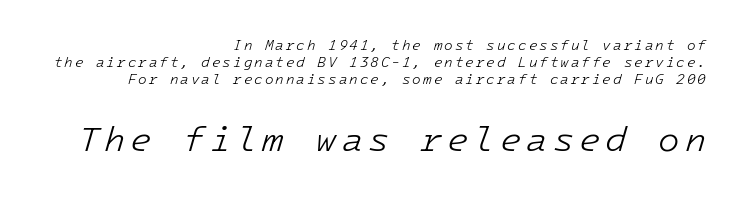
The designer gave the closing block more size than the opening block. Compared with a flush-left layout, this one pins lines to the opposite, right side. The foot of each line stays bare and open. The letters march in equal steps, a hallmark of fixed-pitch type. Slant detected: the letters are inclined.
